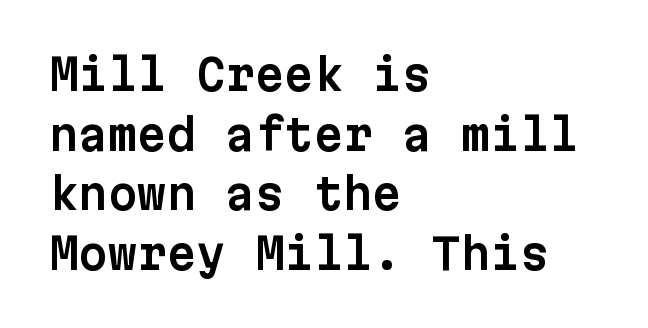
Q: Is the text italic (slanted)? A: No, it is upright.
Q: Is the typeface a serif or a sans-serif typeface? A: Sans-serif.
Q: Is the text underlined? A: No.
Q: How is the paragraph aligned? A: Left-aligned.
Q: Is the spacing between letters normal or unusually wide? A: Normal.
Q: Is the spacing between lines tight, normal or loose? A: Normal.
Q: Width (condensed, normal, or wide)? A: Normal.
Q: Stroke contrast? A: Low.
Q: x-height? A: Medium.
Q: Monospaced? A: Yes.
